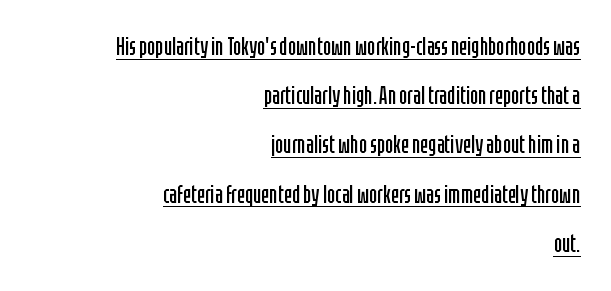
Honestly, the underline is the first thing you notice here. Students, observe: this is what heavily led, spacious text looks like. The paragraph has a hard right edge and a soft left edge. Between one letter and the next there's only the usual sliver of space. The letterforms sit at book weight or below.
